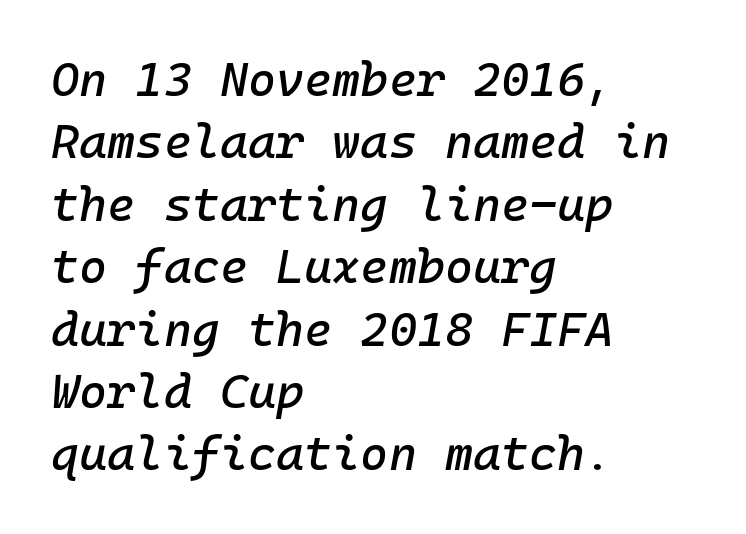
{"italic": "yes", "lean": "right", "slant_degrees": 10, "width": "normal", "stroke_contrast": "low", "x_height": "medium", "underline": "no", "align": "left", "line_spacing": "normal", "line_spacing_ratio": 1.3, "letter_spacing": "normal", "letter_spacing_em": 0.0, "glyph_px": 48}
